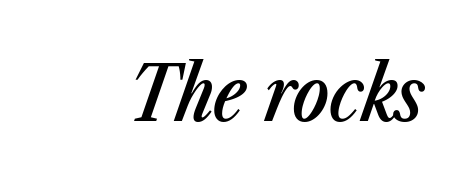
The face used here is rendered with its standard letterfit. Here the designer chose a conventional face with non-uniform glyph widths. Tall strokes in this sample are angled rather than plumb. A fair bit of extra ink — the face is semibold, not bold. Underlining? Definitely not there.
